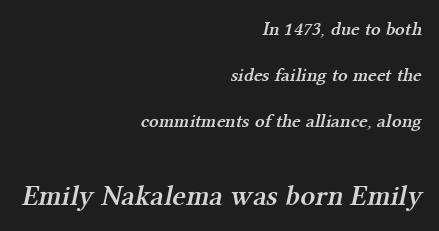
Q: Is the text bold? A: Semi-bold.
Q: Is the typeface a serif or a sans-serif typeface? A: Serif.
Q: Is the text underlined? A: No.
Q: How is the paragraph aligned? A: Right-aligned.
Q: Is the spacing between letters normal or unusually wide? A: Normal.
Q: Is the spacing between lines tight, normal or loose? A: Loose.
Q: Which block of text is set in a larger size, the first (top) or the second (bottom)? A: The second (bottom) one.
Q: Width (condensed, normal, or wide)? A: Normal.
Q: Stroke contrast? A: Medium.
Q: x-height? A: Medium.
Q: Monospaced? A: No.
